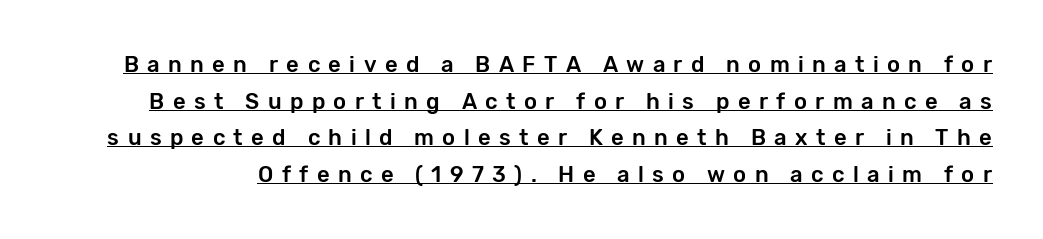
{"italic": "no", "underline": "yes", "line_spacing": "normal", "line_spacing_ratio": 1.66, "letter_spacing": "wide", "letter_spacing_em": 0.38, "glyph_px": 22}
